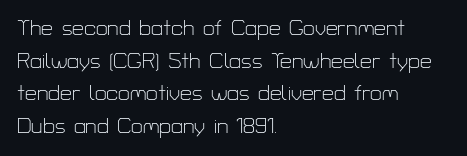
{"italic": "no", "bold": "no", "underline": "no", "align": "left", "line_spacing": "normal", "line_spacing_ratio": 1.55, "letter_spacing": "normal", "letter_spacing_em": 0.0, "glyph_px": 21}
